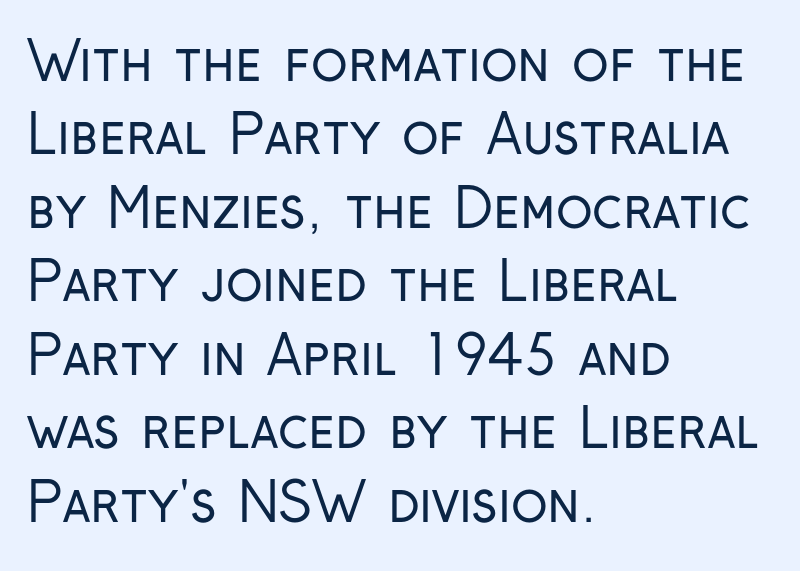
Q: Is the text bold? A: No.
Q: Is the text italic (slanted)? A: No, it is upright.
Q: Is the typeface a serif or a sans-serif typeface? A: Sans-serif.
Q: Is the text underlined? A: No.
Q: How is the paragraph aligned? A: Left-aligned.
Q: Is the spacing between letters normal or unusually wide? A: Normal.
Q: Is the spacing between lines tight, normal or loose? A: Normal.
Q: Width (condensed, normal, or wide)? A: Condensed.
Q: Stroke contrast? A: Low.
Q: x-height? A: Medium.
Q: Monospaced? A: No.
